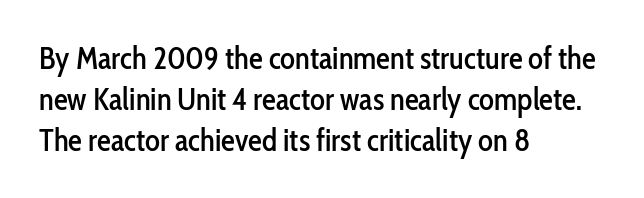
Q: Is the text italic (slanted)? A: No, it is upright.
Q: Is the typeface a serif or a sans-serif typeface? A: Sans-serif.
Q: Is the text underlined? A: No.
Q: How is the paragraph aligned? A: Left-aligned.
Q: Is the spacing between letters normal or unusually wide? A: Normal.
Q: Is the spacing between lines tight, normal or loose? A: Normal.
Q: Width (condensed, normal, or wide)? A: Condensed.
Q: Stroke contrast? A: Low.
Q: x-height? A: Medium.
Q: Monospaced? A: No.
